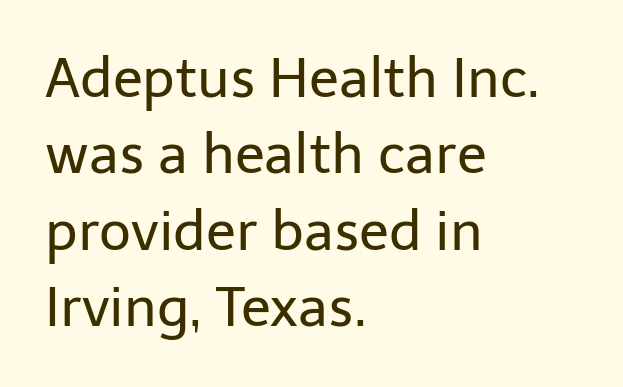
The ragged edge is on the right, which tells us the setting is flush left. Heaviness? Minimal to ordinary, like unemphasized prose. Quick note: underline off. Every stem runs plumb, perpendicular to the baseline. Short note: letters normally spaced.
